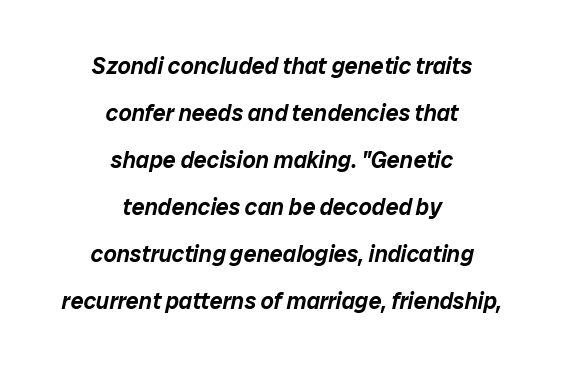
Q: Is the text italic (slanted)? A: Yes, it leans right by about 12 degrees.
Q: Is the text underlined? A: No.
Q: How is the paragraph aligned? A: Centered.
Q: Is the spacing between letters normal or unusually wide? A: Normal.
Q: Is the spacing between lines tight, normal or loose? A: Loose.
